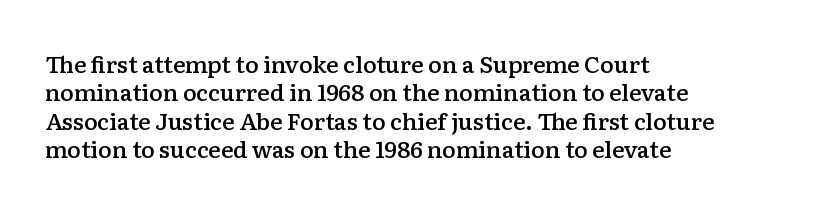
The image shows 23 px text type, upright; set left-aligned, line spacing 1.23x, normal letter spacing, not underlined.
